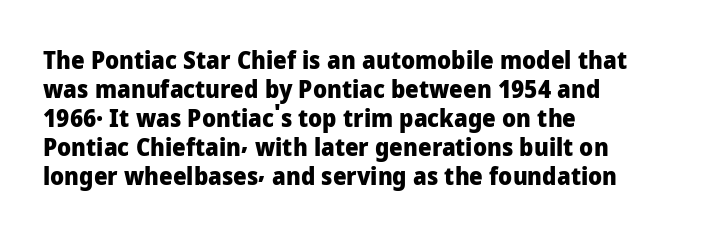
The image shows 24 px bold type, upright; set left-aligned, line spacing 1.21x, normal letter spacing, not underlined.
